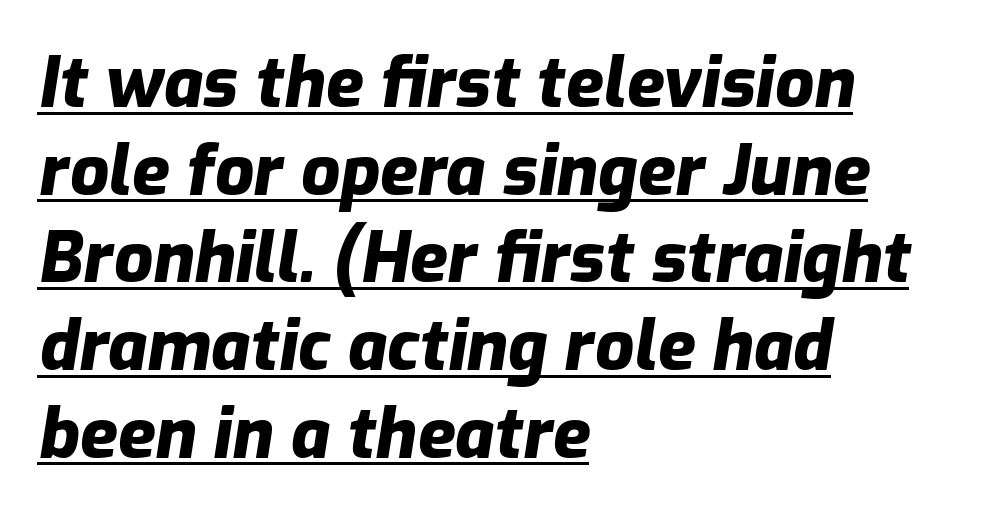
The image shows 69 px heavy type, italic (leaning right); set left-aligned, normal line spacing (1.27x), normal letter spacing, underlined; low stroke contrast and a medium x-height.
